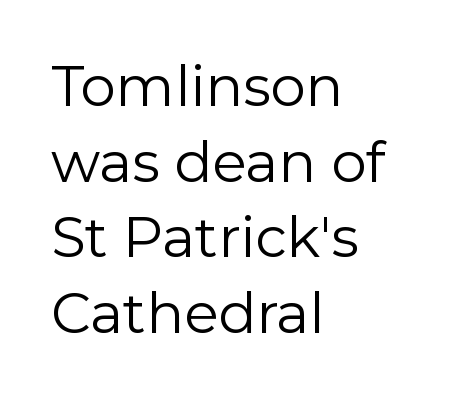
The image shows 56 px regular-weight sans-serif type, upright; set left-aligned, normal line spacing (1.35x), normal letter spacing, not underlined; low stroke contrast and a medium x-height.
